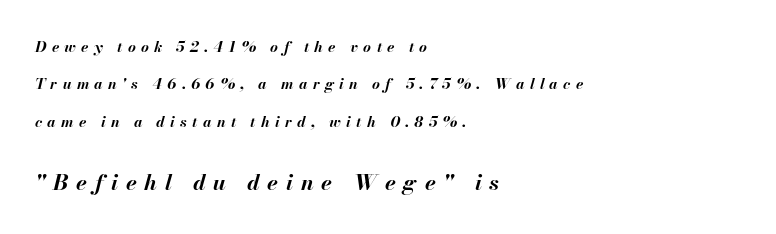
Q: Is the text bold? A: Yes.
Q: Is the text italic (slanted)? A: Yes, it leans right by about 13 degrees.
Q: Is the text underlined? A: No.
Q: How is the paragraph aligned? A: Left-aligned.
Q: Is the spacing between letters normal or unusually wide? A: Unusually wide.
Q: Is the spacing between lines tight, normal or loose? A: Loose.
Q: Which block of text is set in a larger size, the first (top) or the second (bottom)? A: The second (bottom) one.
